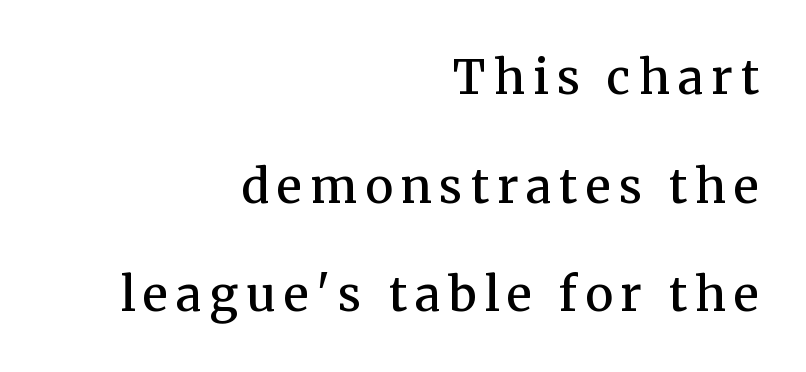
Q: Is the text bold? A: Semi-bold.
Q: Is the text italic (slanted)? A: No, it is upright.
Q: Is the typeface a serif or a sans-serif typeface? A: Serif.
Q: Is the text underlined? A: No.
Q: How is the paragraph aligned? A: Right-aligned.
Q: Is the spacing between lines tight, normal or loose? A: Loose.
Q: Width (condensed, normal, or wide)? A: Normal.
Q: Stroke contrast? A: Medium.
Q: x-height? A: Medium.
Q: Monospaced? A: No.
